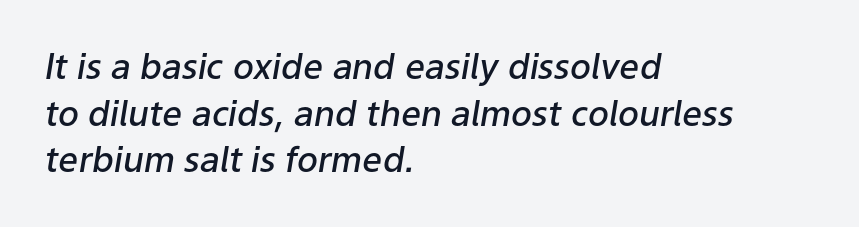
Q: Is the text bold? A: Semi-bold.
Q: Is the text italic (slanted)? A: Yes, it leans right by about 9 degrees.
Q: Is the text underlined? A: No.
Q: How is the paragraph aligned? A: Left-aligned.
Q: Is the spacing between letters normal or unusually wide? A: Normal.
Q: Is the spacing between lines tight, normal or loose? A: Normal.
Q: Width (condensed, normal, or wide)? A: Normal.
Q: Stroke contrast? A: Low.
Q: x-height? A: Medium.
Q: Monospaced? A: No.
